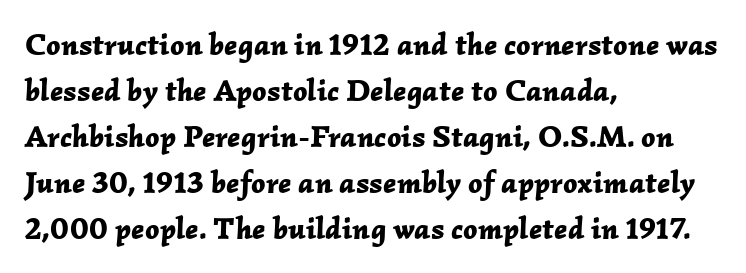
One glance says typical: line gaps are just what's usual. A full-strength bold gives these letters their thick strokes. Lines of text with bare space underneath. Every row of glyphs begins at an identical x-position on the left.
